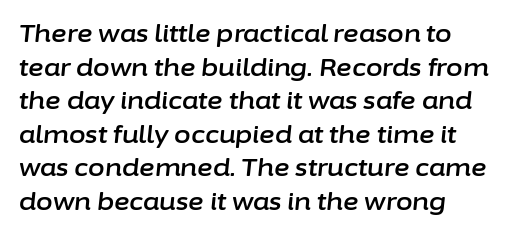
{"italic": "yes", "lean": "right", "slant_degrees": 6, "underline": "no", "line_spacing": "normal", "line_spacing_ratio": 1.4, "letter_spacing": "normal", "letter_spacing_em": 0.0, "glyph_px": 24}
